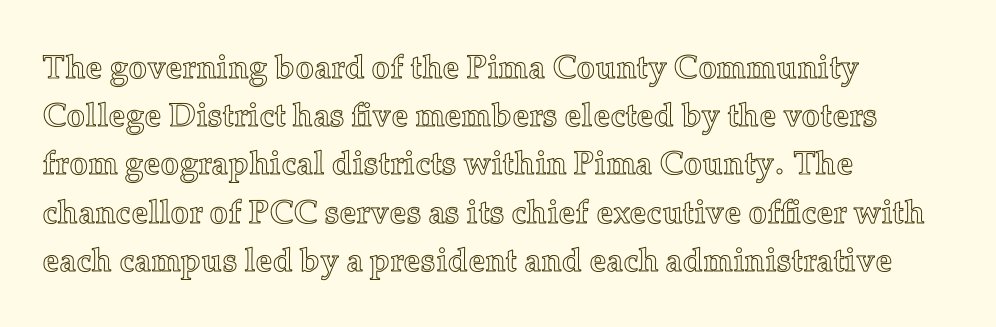
{"italic": "no", "width": "normal", "x_height": "medium", "monospaced": "no", "underline": "no", "align": "left", "line_spacing": "normal", "line_spacing_ratio": 1.46, "letter_spacing": "normal", "letter_spacing_em": 0.0, "glyph_px": 33}
